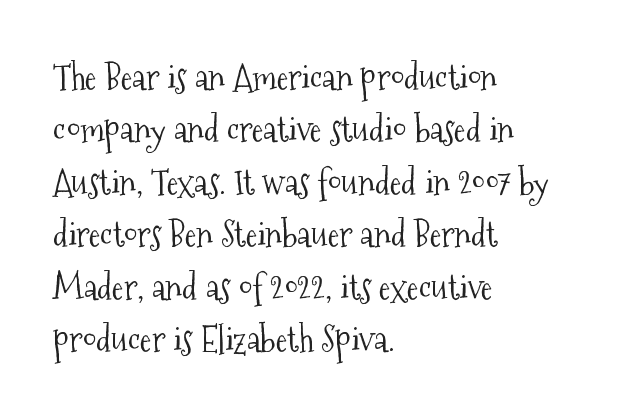
The letterforms sit at book weight or below. The rendering uses natural spacing where letterforms have individual widths. The space beneath each line is pristine and unruled. If you drew a line through each stem, it would be perfectly vertical. Short note: letters normally spaced. To sum up the face: it has serifs.
